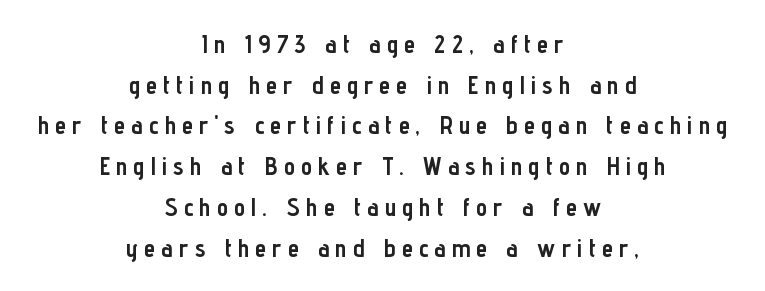
{"italic": "no", "bold": "yes", "underline": "no", "align": "center", "line_spacing": "normal", "line_spacing_ratio": 1.63, "letter_spacing": "wide", "letter_spacing_em": 0.25, "glyph_px": 25}
